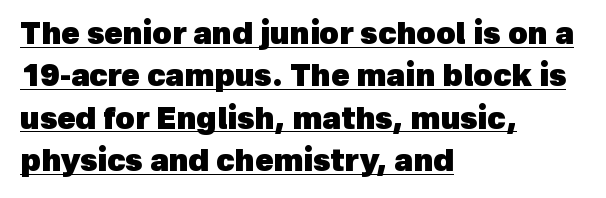
Q: Is the text bold? A: Yes.
Q: Is the typeface a serif or a sans-serif typeface? A: Sans-serif.
Q: Is the text underlined? A: Yes.
Q: How is the paragraph aligned? A: Left-aligned.
Q: Is the spacing between letters normal or unusually wide? A: Normal.
Q: Is the spacing between lines tight, normal or loose? A: Normal.
Q: Width (condensed, normal, or wide)? A: Normal.
Q: x-height? A: Medium.
Q: Monospaced? A: No.
